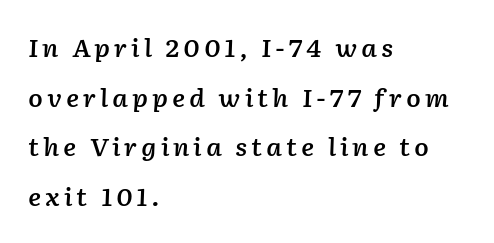
Typesetter's note: demi weight, one step under bold. You can tell it's italic because the verticals aren't actually vertical. The designer dialed line spacing up above the default. Each row of text sits above clean, open space. The setting favours the left margin, as ordinary paragraphs usually do.
